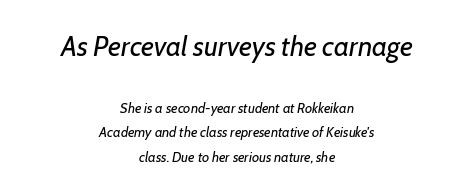
The image shows 28 px regular-weight type, italic (leaning right); set centered, line spacing 1.74x, normal letter spacing, not underlined; the first (top) block is 2.0x larger; low stroke contrast and a medium x-height.
